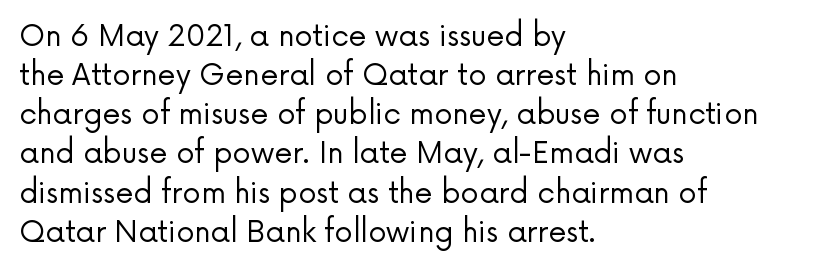
{"serif": "no", "italic": "no", "bold": "no", "weight": "regular", "width": "normal", "stroke_contrast": "low", "x_height": "medium", "monospaced": "no", "underline": "no", "align": "left", "line_spacing": "normal", "line_spacing_ratio": 1.35, "letter_spacing": "normal", "letter_spacing_em": 0.0, "glyph_px": 29}
